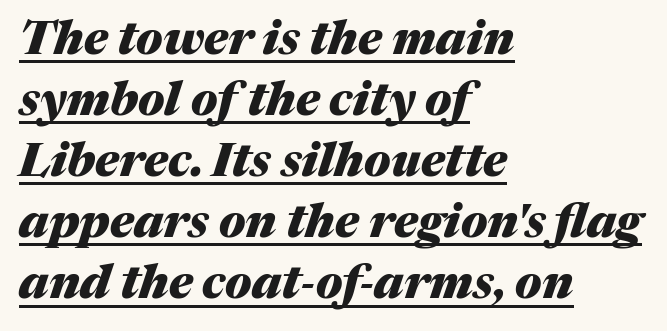
One glance says typical: line gaps are just what's usual. Typesetter's note: full bold, strokes at maximum text heaviness. Characters follow at the spacing the type designer built in. A classic flush-left, rag-right setting is used for this passage. Looks like regular typesetting: each glyph gets only the width it needs.
